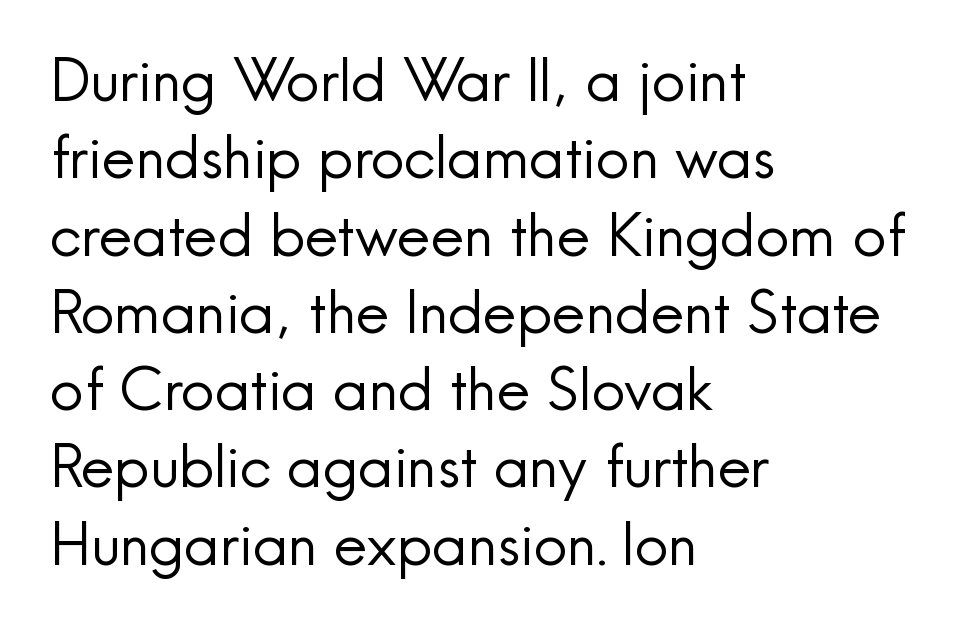
{"serif": "no", "italic": "no", "bold": "no", "weight": "regular", "width": "normal", "x_height": "small", "monospaced": "no", "underline": "no", "align": "left", "line_spacing": "normal", "line_spacing_ratio": 1.31, "letter_spacing": "normal", "letter_spacing_em": 0.0, "glyph_px": 59}
